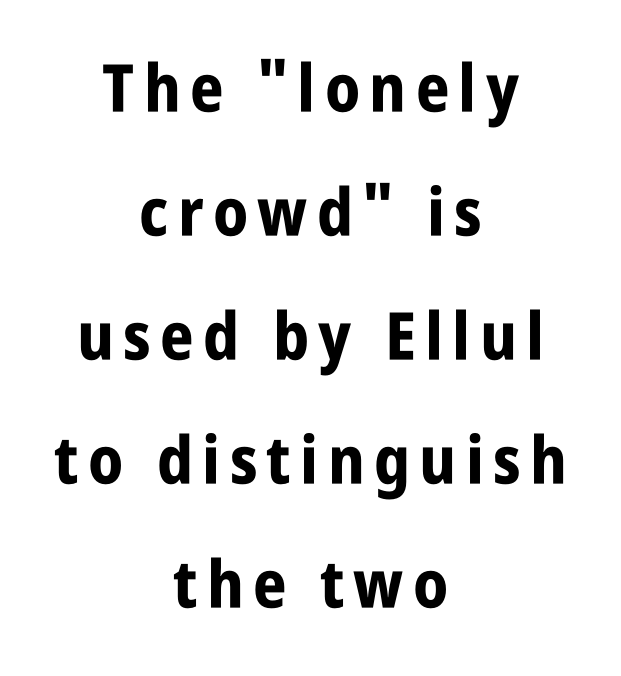
Q: Is the text bold? A: Yes.
Q: Is the text italic (slanted)? A: No, it is upright.
Q: Is the typeface a serif or a sans-serif typeface? A: Sans-serif.
Q: Is the text underlined? A: No.
Q: How is the paragraph aligned? A: Centered.
Q: Width (condensed, normal, or wide)? A: Condensed.
Q: Stroke contrast? A: Low.
Q: x-height? A: Large.
Q: Monospaced? A: No.
